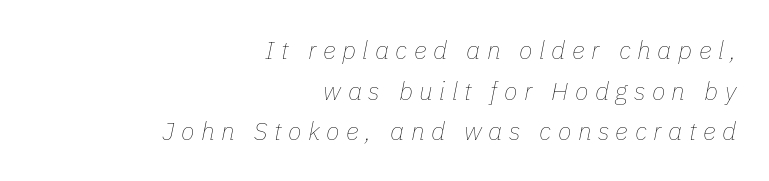
The image shows 25 px text type, italic (leaning right); set right-aligned, normal line spacing (1.63x), unusually wide letter spacing (+0.26 em), not underlined.
